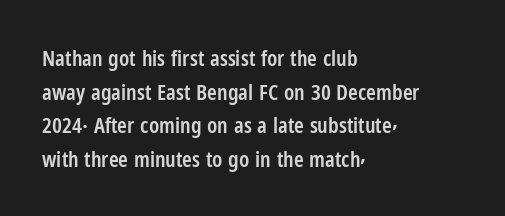
Q: Is the text bold? A: Semi-bold.
Q: Is the text italic (slanted)? A: No, it is upright.
Q: Is the text underlined? A: No.
Q: How is the paragraph aligned? A: Left-aligned.
Q: Is the spacing between letters normal or unusually wide? A: Normal.
Q: Is the spacing between lines tight, normal or loose? A: Normal.
